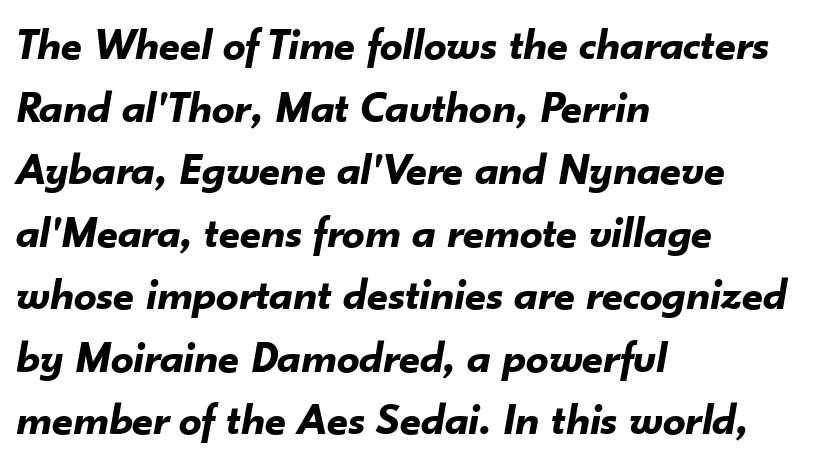
The image shows 45 px bold type, italic (leaning right); set left-aligned, normal line spacing (1.39x), normal letter spacing, not underlined; low stroke contrast and a small x-height.
